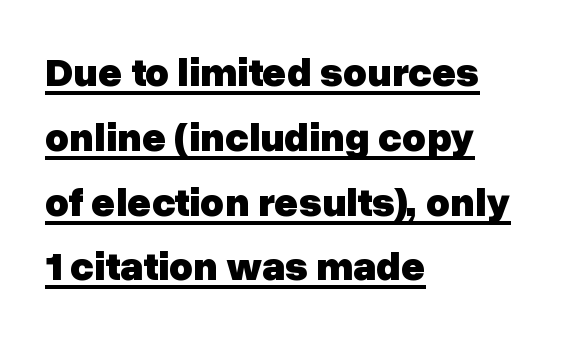
{"serif": "no", "italic": "no", "bold": "yes", "weight": "heavy", "width": "normal", "stroke_contrast": "low", "x_height": "medium", "monospaced": "no", "underline": "yes", "align": "left", "line_spacing": "normal", "line_spacing_ratio": 1.58, "letter_spacing": "normal", "letter_spacing_em": 0.0, "glyph_px": 41}
